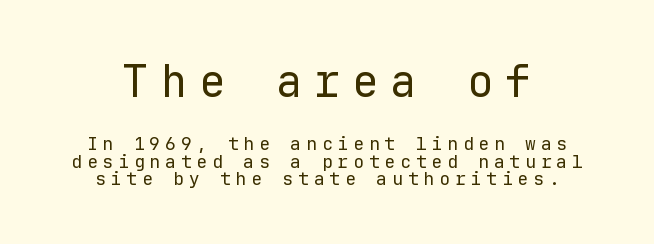
{"serif": "no", "italic": "no", "bold": "no", "weight": "regular", "width": "normal", "stroke_contrast": "low", "x_height": "medium", "monospaced": "yes", "underline": "no", "align": "center", "line_spacing": "tight", "line_spacing_ratio": 0.99, "letter_spacing": "wide", "letter_spacing_em": 0.27, "larger_block": "first", "size_ratio": 2.44, "glyph_px": 44}
